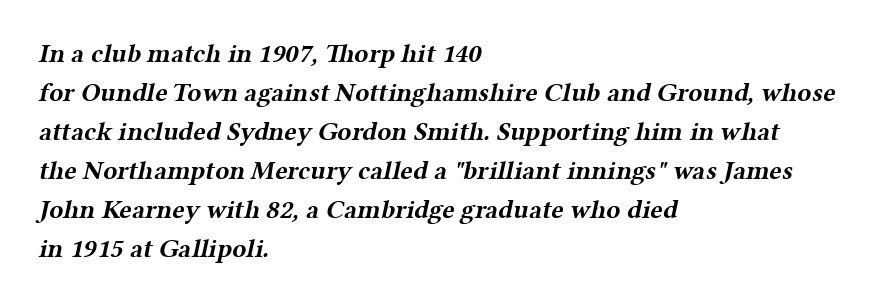
{"bold": "yes", "underline": "no", "align": "left", "line_spacing": "normal", "line_spacing_ratio": 1.5, "letter_spacing": "normal", "letter_spacing_em": 0.0, "glyph_px": 26}
